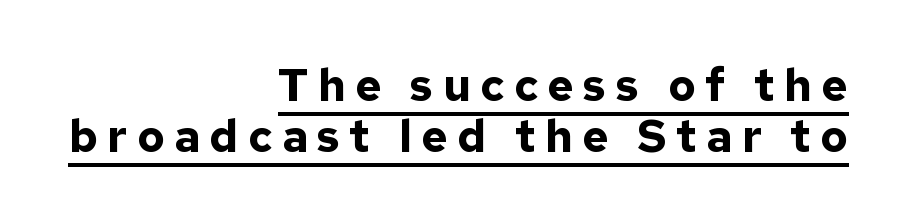
The lettering is marked with a stroke running underneath it. Each new line begins almost immediately beneath the previous one. Proportional: the letters do not fall into vertical columns. Loose tracking; the words dissolve into strings of separated letters.
